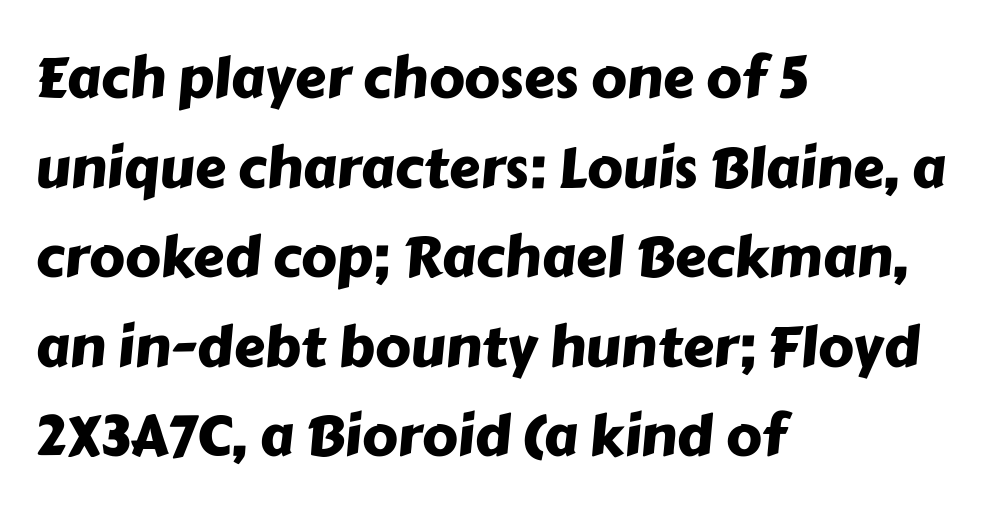
{"serif": "no", "width": "normal", "stroke_contrast": "low", "x_height": "medium", "monospaced": "no", "underline": "no", "align": "left", "line_spacing": "normal", "line_spacing_ratio": 1.6, "letter_spacing": "normal", "letter_spacing_em": 0.0, "glyph_px": 56}
